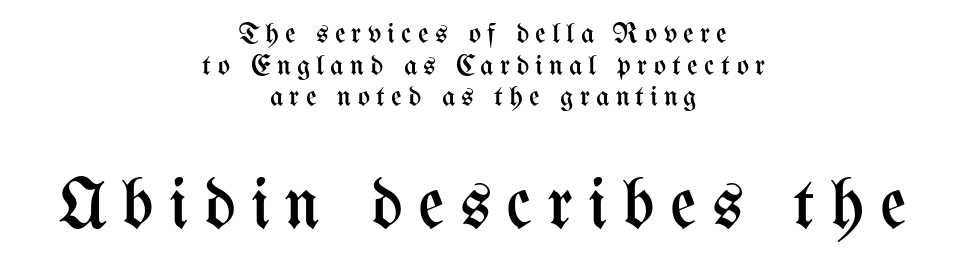
{"italic": "no", "bold": "no", "weight": "regular", "width": "condensed", "stroke_contrast": "medium", "x_height": "medium", "monospaced": "no", "underline": "no", "align": "center", "line_spacing": "tight", "line_spacing_ratio": 1.09, "letter_spacing": "wide", "letter_spacing_em": 0.21, "larger_block": "second", "size_ratio": 2.48, "glyph_px": 72}
